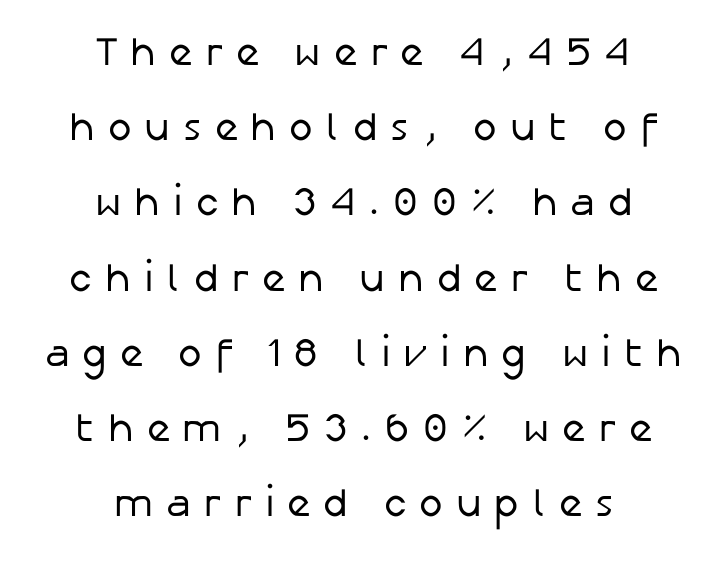
Type without underlining. Unbolded letterforms with no extra heft. The gaps between neighbouring characters are conspicuously large. The passage is arranged like a title page — every line centered. This sample has the flowing, uneven cadence of proportional lettering.
